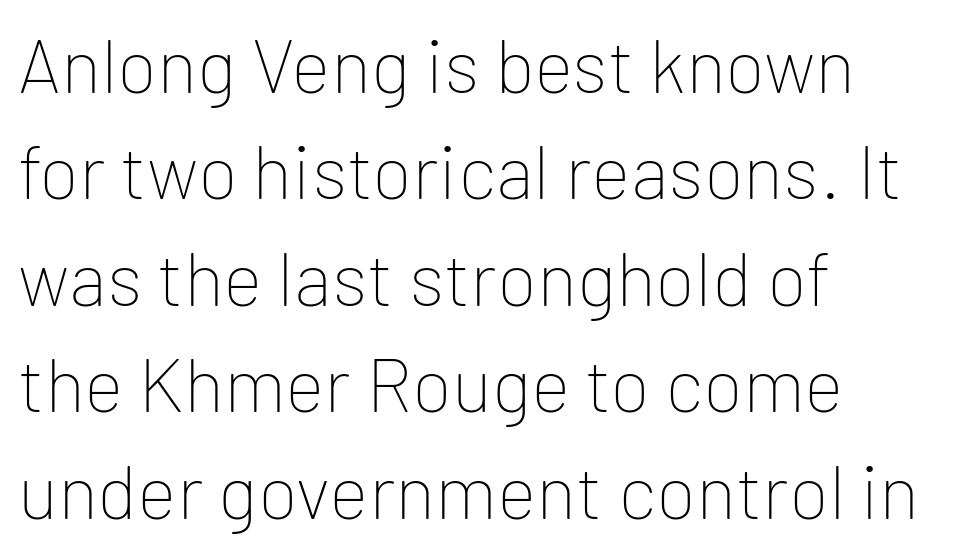
The image shows 75 px thin sans-serif type, upright; set left-aligned, normal line spacing (1.42x), normal letter spacing, not underlined; low stroke contrast and a medium x-height.
